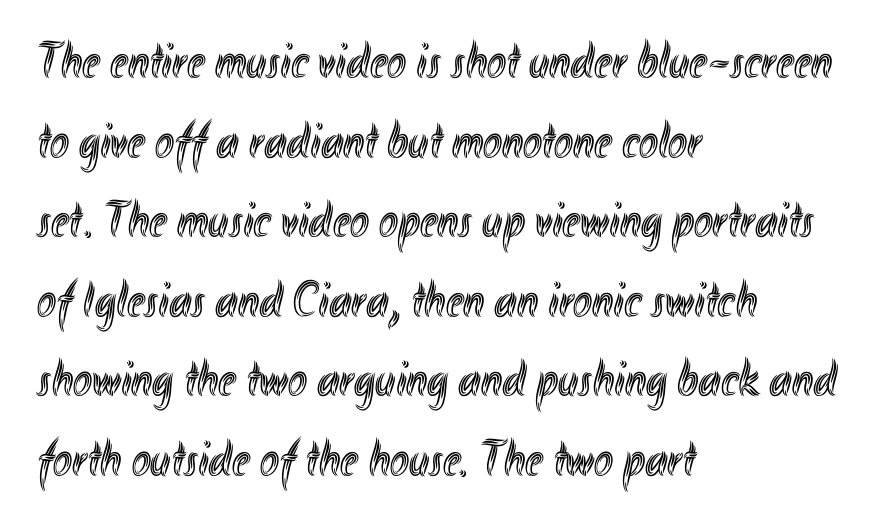
The image shows 51 px condensed type; set left-aligned, normal line spacing (1.56x), normal letter spacing, not underlined; a small x-height.
